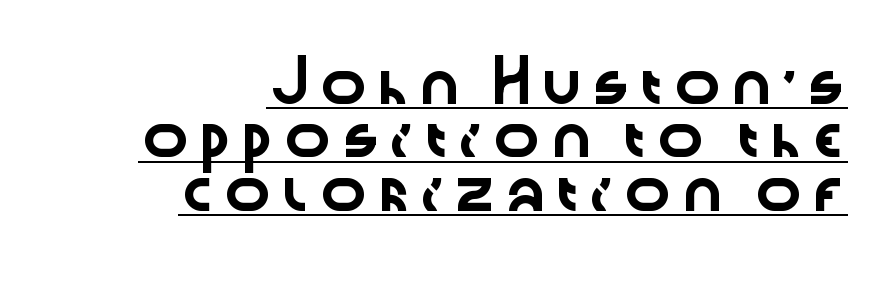
Q: Is the text italic (slanted)? A: No, it is upright.
Q: Is the typeface a serif or a sans-serif typeface? A: Sans-serif.
Q: Is the text underlined? A: Yes.
Q: How is the paragraph aligned? A: Right-aligned.
Q: Is the spacing between lines tight, normal or loose? A: Normal.
Q: Width (condensed, normal, or wide)? A: Wide.
Q: Stroke contrast? A: Low.
Q: x-height? A: Medium.
Q: Monospaced? A: No.
